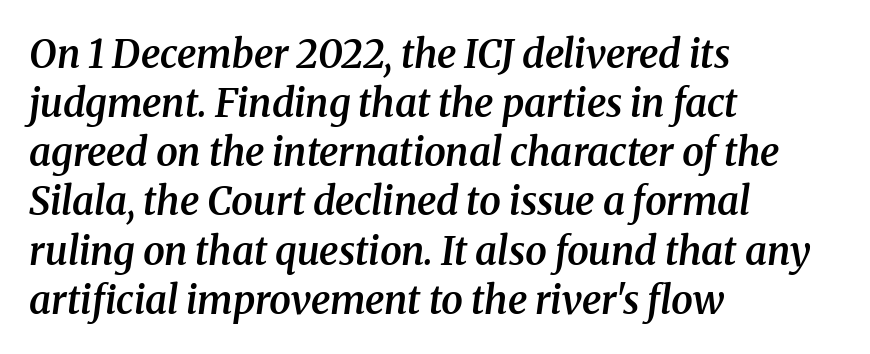
Emphasis by weight is partial: semibold. Compared with typical paragraphs, the rows here are spaced about the same. Designer's note — italics engaged. The gap between lines stays unmarked. Here the glyphs are tracked normally, forming tight word shapes.
